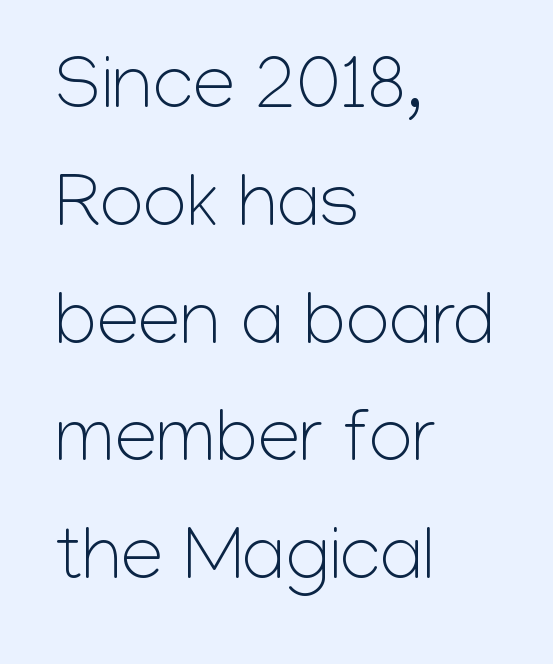
The image shows 76 px light sans-serif type, upright; set left-aligned, normal line spacing (1.55x), normal letter spacing, not underlined; low stroke contrast and a medium x-height.
